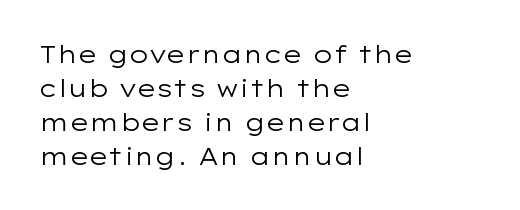
{"italic": "no", "bold": "no", "underline": "no", "align": "left", "line_spacing": "normal", "line_spacing_ratio": 1.41, "letter_spacing": "normal", "letter_spacing_em": 0.0, "glyph_px": 24}
